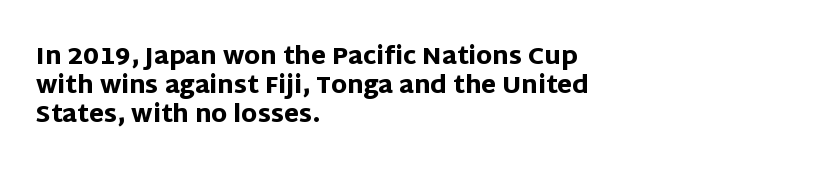
Q: Is the text bold? A: Yes.
Q: Is the text italic (slanted)? A: No, it is upright.
Q: Is the text underlined? A: No.
Q: How is the paragraph aligned? A: Left-aligned.
Q: Is the spacing between letters normal or unusually wide? A: Normal.
